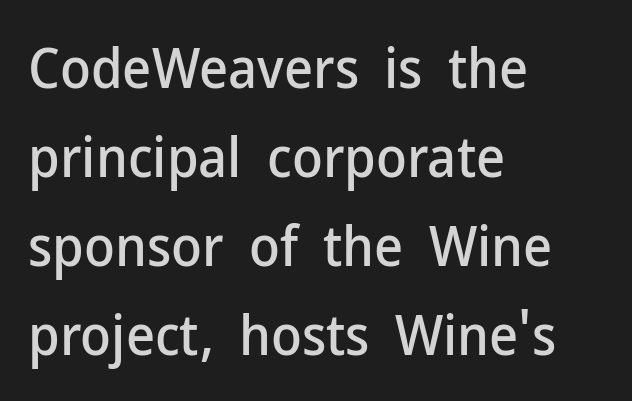
{"serif": "no", "italic": "no", "width": "normal", "stroke_contrast": "low", "x_height": "medium", "monospaced": "no", "underline": "no", "align": "left", "line_spacing": "normal", "line_spacing_ratio": 1.59, "letter_spacing": "normal", "letter_spacing_em": 0.0, "glyph_px": 56}
